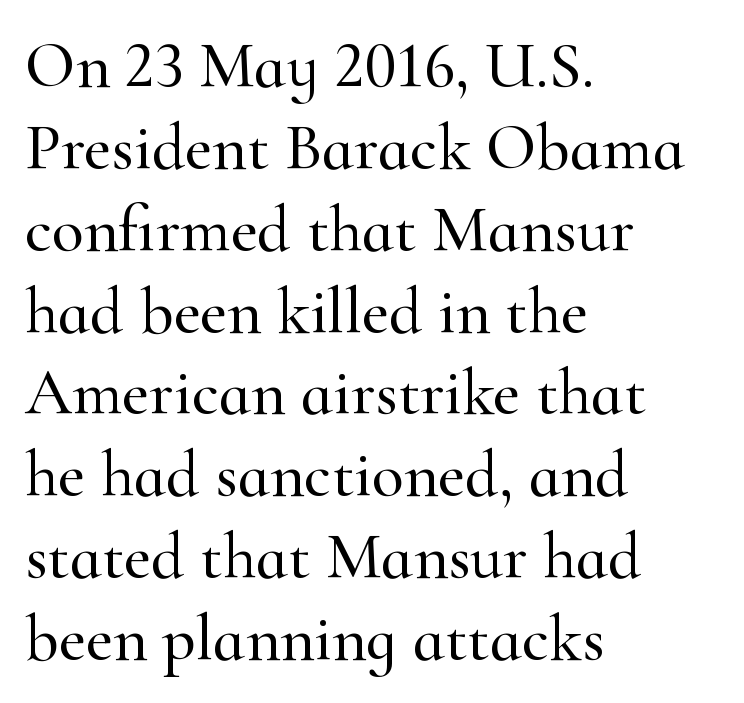
The image shows 66 px serif type, upright; set left-aligned, line spacing 1.24x, normal letter spacing, not underlined; high stroke contrast and a small x-height.
